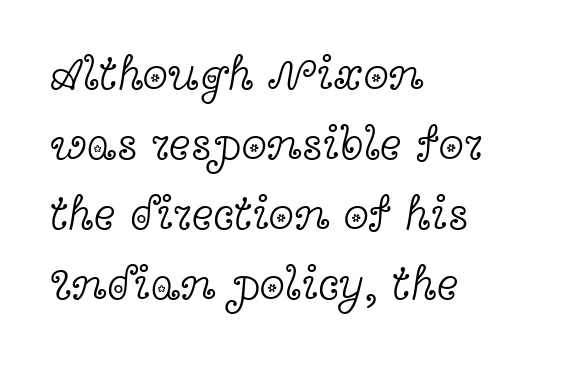
The image shows 46 px light, wide serif type, upright; set left-aligned, normal line spacing (1.52x), normal letter spacing, not underlined; a medium x-height.
